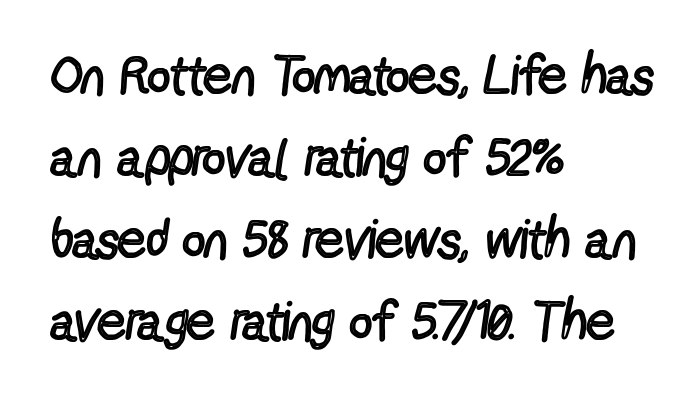
The image shows 55 px regular-weight, condensed sans-serif type; set left-aligned, normal line spacing (1.49x), normal letter spacing, not underlined; a medium x-height.
